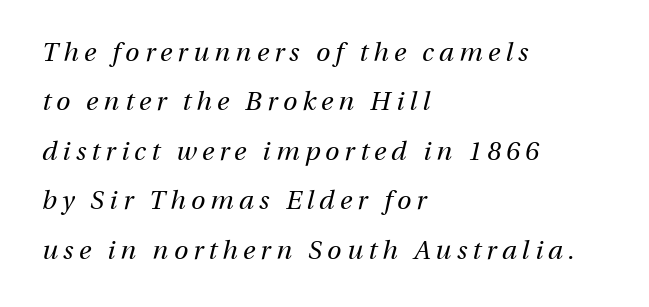
Typeset ragged right — the left edge is the straight one. The passage shown is not bold in any degree. Tracking value appears strongly positive — letters spread wide. Quick note: underline off.
